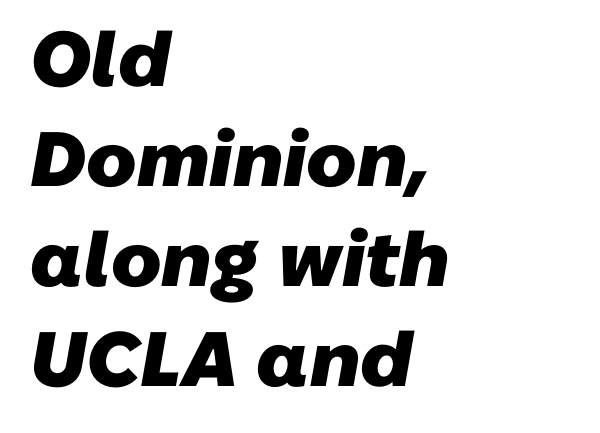
{"serif": "no", "bold": "yes", "weight": "heavy", "width": "normal", "stroke_contrast": "low", "x_height": "medium", "monospaced": "no", "underline": "no", "align": "left", "line_spacing": "normal", "line_spacing_ratio": 1.3, "letter_spacing": "normal", "letter_spacing_em": 0.0, "glyph_px": 77}
